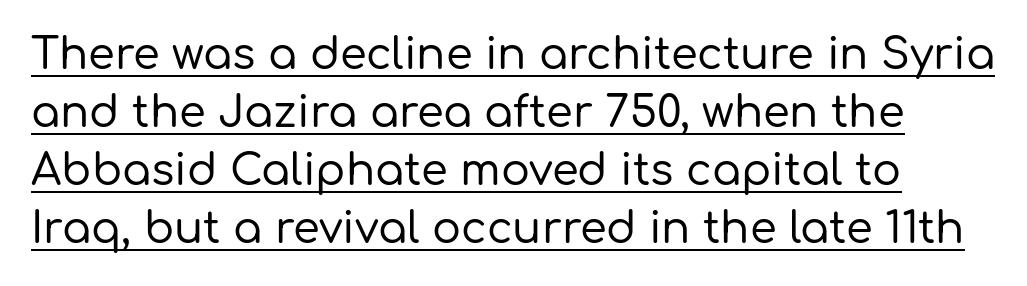
Is there much room between lines? A standard amount, neither cramped nor airy. Caption: lettering with a line underneath. Spacing verdict: proportional, widths tailored to each character. A typesetter would label this face a sans. Upright lettering throughout. Short note: letters normally spaced.
